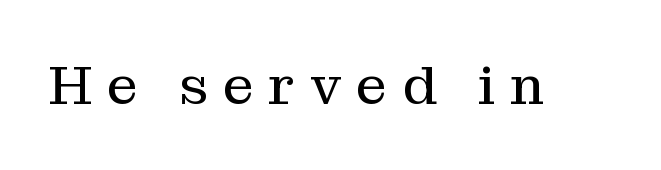
Q: Is the text bold? A: No.
Q: Is the text italic (slanted)? A: No, it is upright.
Q: Is the typeface a serif or a sans-serif typeface? A: Serif.
Q: Is the text underlined? A: No.
Q: Is the spacing between letters normal or unusually wide? A: Unusually wide.
Q: Width (condensed, normal, or wide)? A: Normal.
Q: Stroke contrast? A: Medium.
Q: x-height? A: Medium.
Q: Monospaced? A: No.
